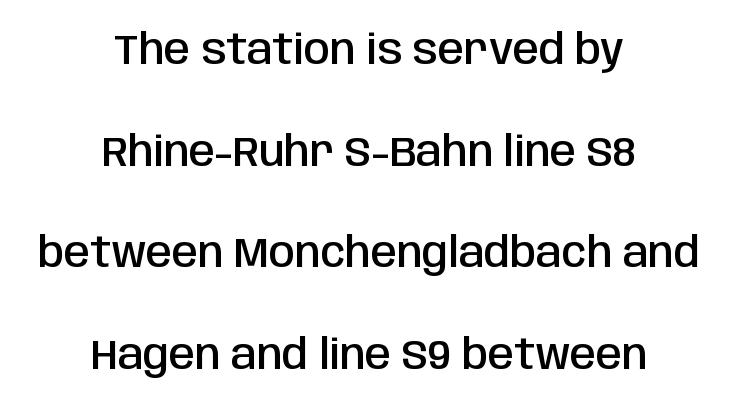
The image shows 42 px semibold, condensed sans-serif type, upright; set centered, loose line spacing (2.42x), normal letter spacing, not underlined; low stroke contrast and a large x-height.
